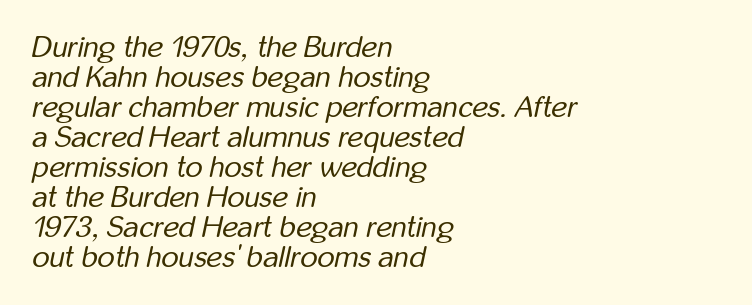
The image shows 30 px regular-weight, condensed type, italic (leaning right); set left-aligned, tight line spacing (1.0x), normal letter spacing, not underlined; low stroke contrast and a medium x-height.
